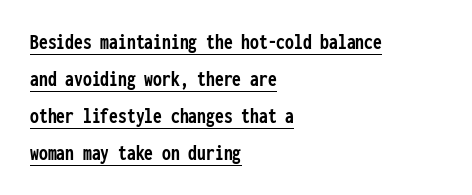
The image shows 22 px bold type, upright; set left-aligned, normal line spacing (1.68x), normal letter spacing, underlined.
